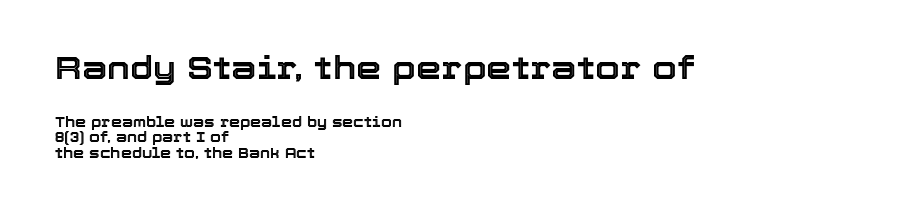
The image shows 32 px text type, upright; set left-aligned, tight line spacing (1.1x), normal letter spacing, not underlined; the first (top) block is 2.29x larger; a medium x-height.
